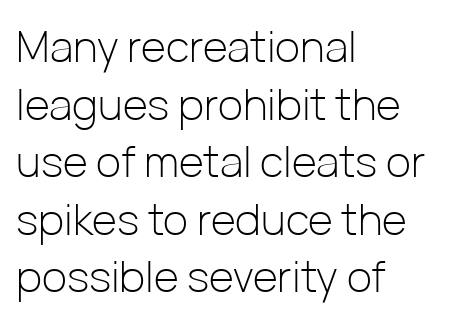
{"serif": "no", "italic": "no", "bold": "no", "weight": "light", "width": "normal", "stroke_contrast": "low", "x_height": "medium", "monospaced": "no", "underline": "no", "align": "left", "line_spacing": "normal", "line_spacing_ratio": 1.34, "letter_spacing": "normal", "letter_spacing_em": 0.0, "glyph_px": 43}
